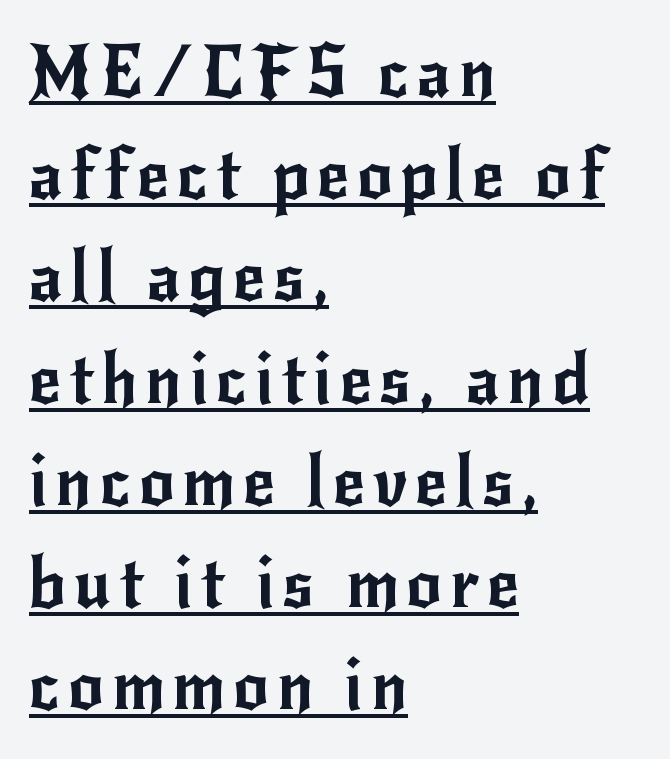
Note the varied advance widths — an 'i' is clearly narrower than an 'm'. The face used here is a sans, in the tradition of grotesques and geometrics. Line starts are locked; line ends wander. This rendering features underlined lettering. Successive baselines arrive at the customary interval. This is roman type, the default non-slanted kind.
